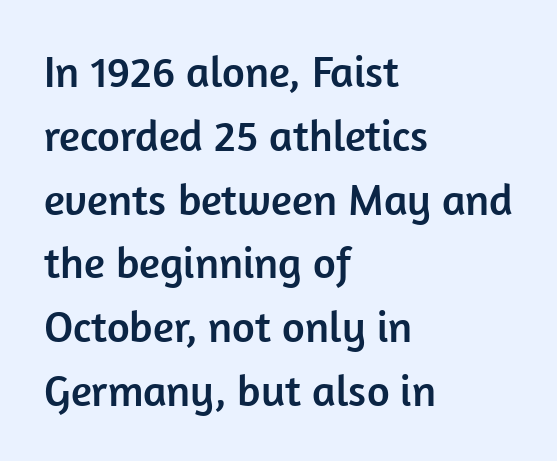
Q: Is the text italic (slanted)? A: No, it is upright.
Q: Is the typeface a serif or a sans-serif typeface? A: Sans-serif.
Q: Is the text underlined? A: No.
Q: How is the paragraph aligned? A: Left-aligned.
Q: Is the spacing between letters normal or unusually wide? A: Normal.
Q: Is the spacing between lines tight, normal or loose? A: Normal.
Q: Width (condensed, normal, or wide)? A: Normal.
Q: Stroke contrast? A: Low.
Q: x-height? A: Medium.
Q: Monospaced? A: No.
